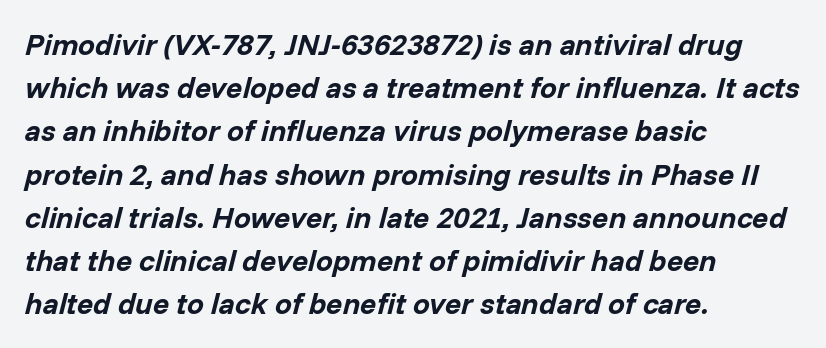
Alignment: flush left. Slanted lettering throughout. Is this a fixed-width face? No — the glyphs have proportional, varying widths. Is the type bold? Yes — the strokes are clearly thick and heavy. The rendering keeps characters at their native spacing.
